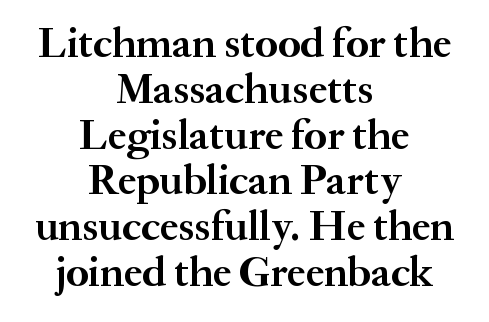
{"serif": "yes", "italic": "no", "bold": "yes", "weight": "semibold", "width": "normal", "stroke_contrast": "medium", "x_height": "small", "monospaced": "no", "underline": "no", "align": "center", "line_spacing": "tight", "line_spacing_ratio": 1.09, "letter_spacing": "normal", "letter_spacing_em": 0.0, "glyph_px": 42}
